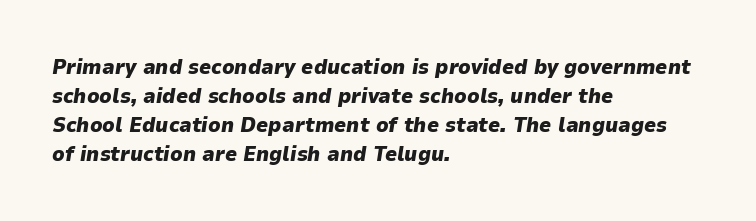
Q: Is the text bold? A: Yes.
Q: Is the text italic (slanted)? A: Yes, it leans right by about 9 degrees.
Q: Is the text underlined? A: No.
Q: How is the paragraph aligned? A: Left-aligned.
Q: Is the spacing between letters normal or unusually wide? A: Normal.
Q: Is the spacing between lines tight, normal or loose? A: Normal.
